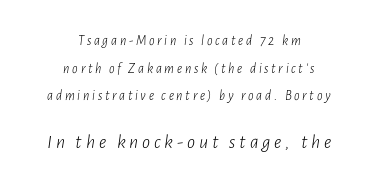
Q: Is the text bold? A: No.
Q: Is the text italic (slanted)? A: Yes, it leans right by about 7 degrees.
Q: Is the text underlined? A: No.
Q: How is the paragraph aligned? A: Centered.
Q: Is the spacing between lines tight, normal or loose? A: Loose.
Q: Which block of text is set in a larger size, the first (top) or the second (bottom)? A: The second (bottom) one.
